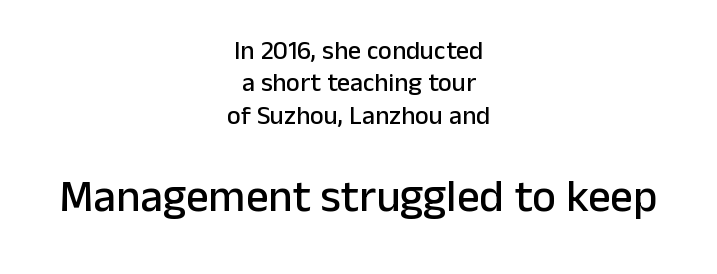
Q: Is the text italic (slanted)? A: No, it is upright.
Q: Is the typeface a serif or a sans-serif typeface? A: Sans-serif.
Q: Is the text underlined? A: No.
Q: How is the paragraph aligned? A: Centered.
Q: Is the spacing between letters normal or unusually wide? A: Normal.
Q: Is the spacing between lines tight, normal or loose? A: Normal.
Q: Which block of text is set in a larger size, the first (top) or the second (bottom)? A: The second (bottom) one.
Q: Width (condensed, normal, or wide)? A: Normal.
Q: Stroke contrast? A: Low.
Q: x-height? A: Medium.
Q: Monospaced? A: No.
